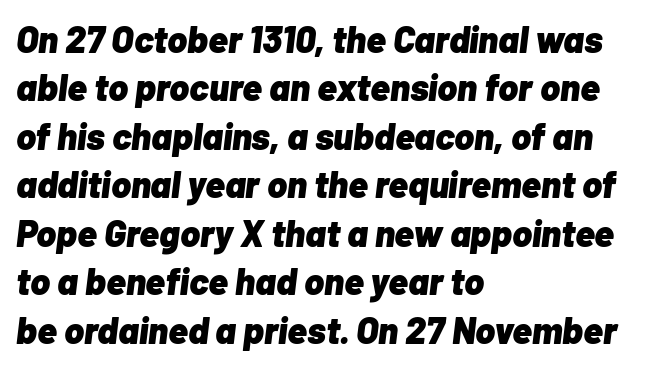
The paragraph has a hard left edge and a soft right edge. Would a proofreader flag this as italicized? Yes. In terms of leading, this rendering sits right in the middle. Tracking value appears to be zero — textbook default spacing. You could not count columns in this text — the font is proportionally spaced.
